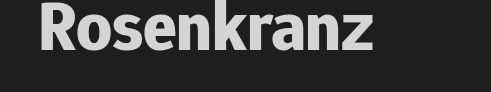
Q: Is the text bold? A: Yes.
Q: Is the text italic (slanted)? A: No, it is upright.
Q: Is the typeface a serif or a sans-serif typeface? A: Sans-serif.
Q: Is the text underlined? A: No.
Q: Is the spacing between letters normal or unusually wide? A: Normal.
Q: Width (condensed, normal, or wide)? A: Normal.
Q: Stroke contrast? A: Low.
Q: x-height? A: Medium.
Q: Monospaced? A: No.
